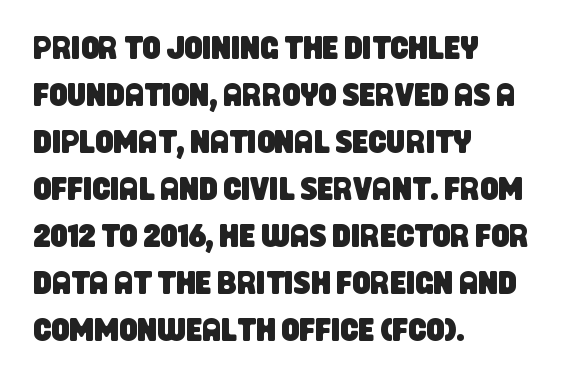
Q: Is the typeface a serif or a sans-serif typeface? A: Sans-serif.
Q: Is the text underlined? A: No.
Q: How is the paragraph aligned? A: Left-aligned.
Q: Is the spacing between letters normal or unusually wide? A: Normal.
Q: Is the spacing between lines tight, normal or loose? A: Normal.
Q: Width (condensed, normal, or wide)? A: Condensed.
Q: Stroke contrast? A: Low.
Q: x-height? A: Large.
Q: Monospaced? A: No.
